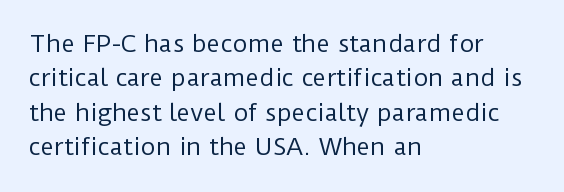
Q: Is the text bold? A: No.
Q: Is the text italic (slanted)? A: No, it is upright.
Q: Is the text underlined? A: No.
Q: How is the paragraph aligned? A: Left-aligned.
Q: Is the spacing between letters normal or unusually wide? A: Normal.
Q: Is the spacing between lines tight, normal or loose? A: Normal.
